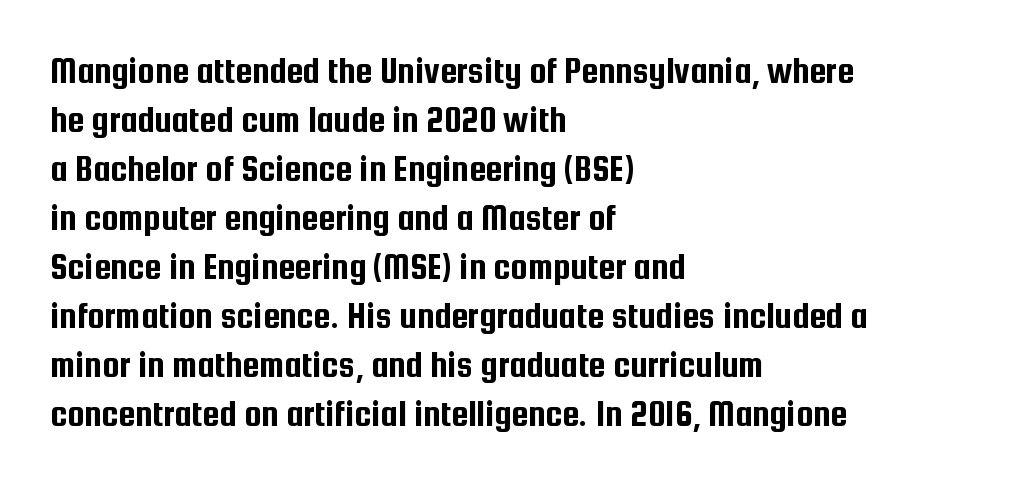
Q: Is the text italic (slanted)? A: No, it is upright.
Q: Is the typeface a serif or a sans-serif typeface? A: Sans-serif.
Q: Is the text underlined? A: No.
Q: How is the paragraph aligned? A: Left-aligned.
Q: Is the spacing between letters normal or unusually wide? A: Normal.
Q: Is the spacing between lines tight, normal or loose? A: Normal.
Q: Width (condensed, normal, or wide)? A: Condensed.
Q: Stroke contrast? A: Low.
Q: x-height? A: Medium.
Q: Monospaced? A: No.
